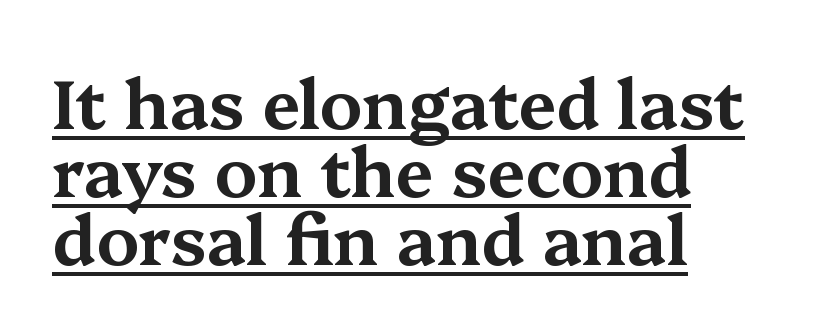
{"serif": "yes", "italic": "no", "width": "wide", "stroke_contrast": "medium", "x_height": "medium", "monospaced": "no", "underline": "yes", "align": "left", "line_spacing": "tight", "line_spacing_ratio": 1.0, "letter_spacing": "normal", "letter_spacing_em": 0.0, "glyph_px": 68}
